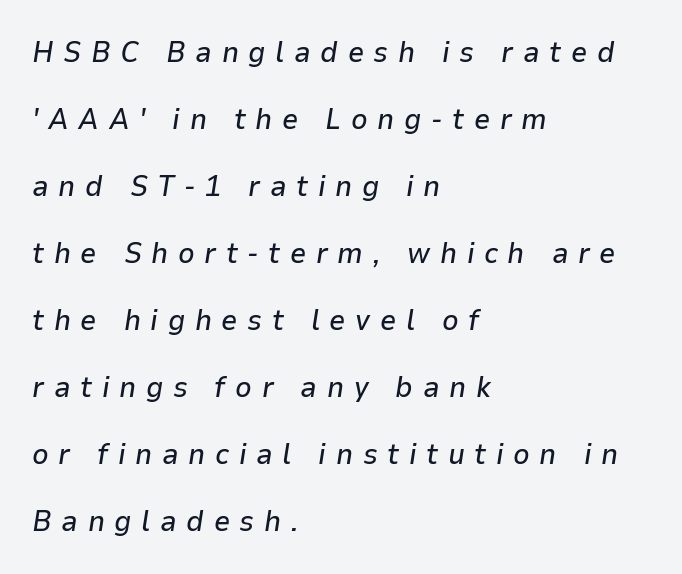
The image shows 29 px text type, italic (leaning right); set left-aligned, loose line spacing (2.31x), unusually wide letter spacing (+0.33 em), not underlined; low stroke contrast and a medium x-height.
